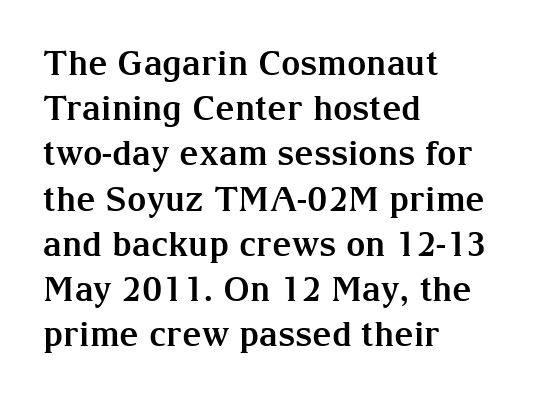
The image shows 34 px bold serif type, upright; set left-aligned, normal line spacing (1.33x), normal letter spacing, not underlined; medium stroke contrast and a medium x-height.
